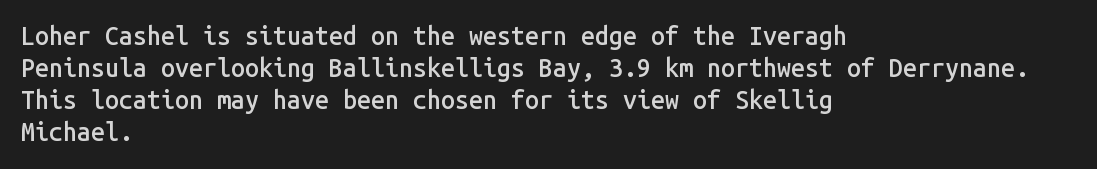
Tracking value appears to be zero — textbook default spacing. Weight check: semibold — heavier than regular, not quite bold. Line starts are locked; line ends wander. How would I describe the line gaps? Plain and ordinary. The gap between lines stays unmarked. Posture: straight, roman, zero tilt.
